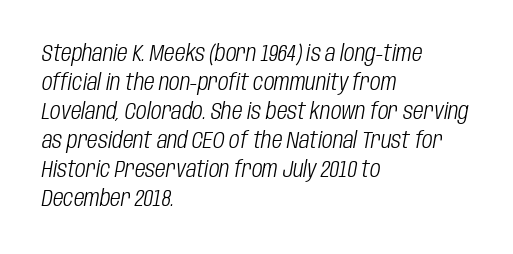
The image shows 23 px text type, italic (leaning right); set left-aligned, normal line spacing (1.26x), normal letter spacing, not underlined.
